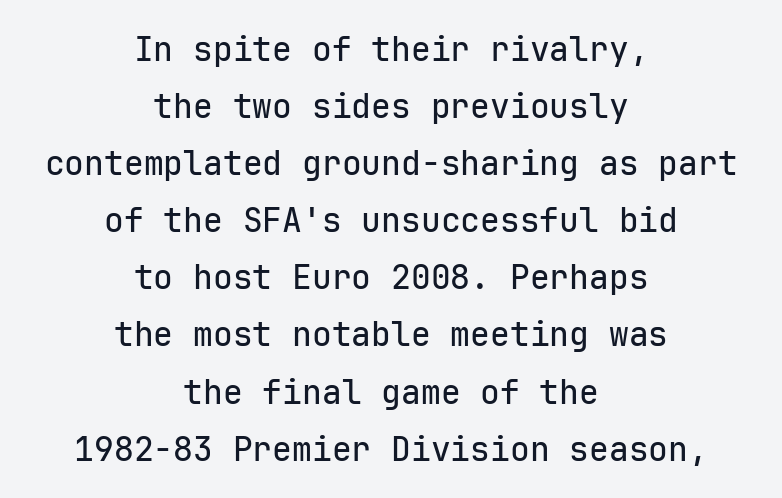
Q: Is the text italic (slanted)? A: No, it is upright.
Q: Is the typeface a serif or a sans-serif typeface? A: Sans-serif.
Q: Is the text underlined? A: No.
Q: How is the paragraph aligned? A: Centered.
Q: Is the spacing between letters normal or unusually wide? A: Normal.
Q: Width (condensed, normal, or wide)? A: Normal.
Q: Stroke contrast? A: Low.
Q: x-height? A: Medium.
Q: Monospaced? A: Yes.
